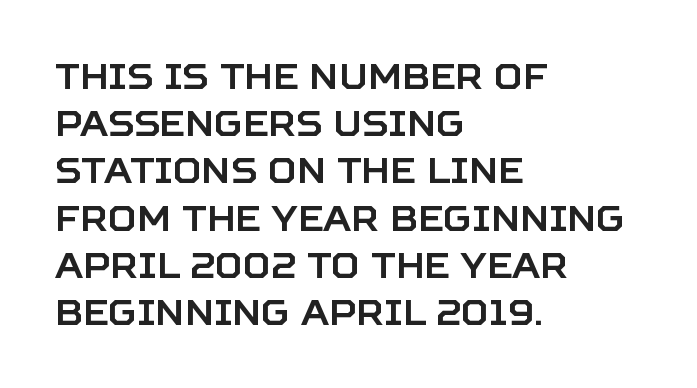
The image shows 35 px sans-serif type, upright; set left-aligned, normal line spacing (1.35x), normal letter spacing, not underlined; low stroke contrast and a large x-height.
